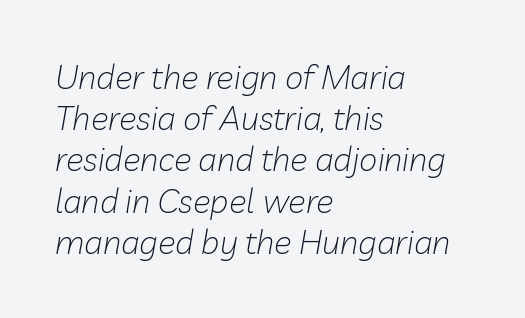
{"italic": "yes", "lean": "right", "slant_degrees": 10, "bold": "no", "weight": "light", "width": "normal", "stroke_contrast": "low", "x_height": "medium", "monospaced": "no", "underline": "no", "align": "left", "line_spacing": "normal", "line_spacing_ratio": 1.25, "letter_spacing": "normal", "letter_spacing_em": 0.0, "glyph_px": 33}
